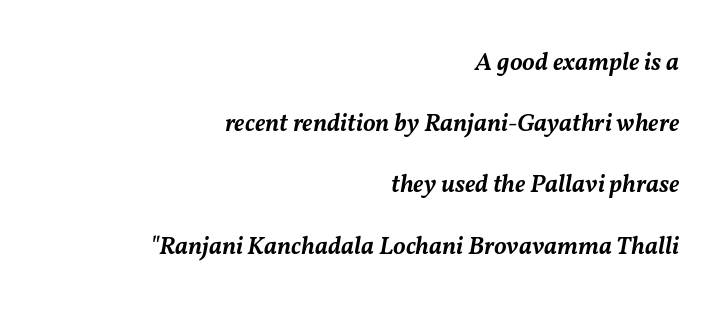
The image shows 25 px text type, italic (leaning right); set right-aligned, loose line spacing (2.45x), normal letter spacing, not underlined.
